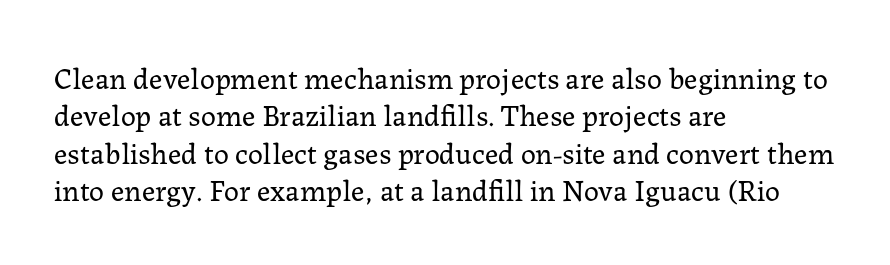
The image shows 30 px regular-weight serif type, upright; set left-aligned, normal line spacing (1.25x), normal letter spacing, not underlined; low stroke contrast and a medium x-height.
